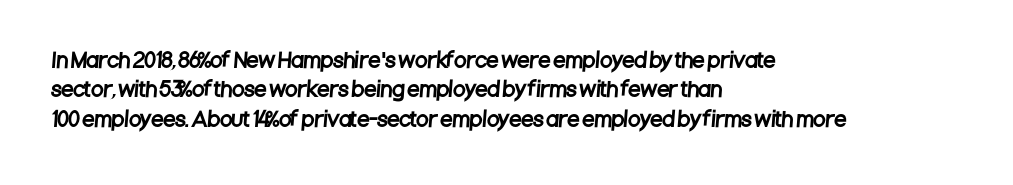
Q: Is the text underlined? A: No.
Q: How is the paragraph aligned? A: Left-aligned.
Q: Is the spacing between letters normal or unusually wide? A: Normal.
Q: Is the spacing between lines tight, normal or loose? A: Normal.
